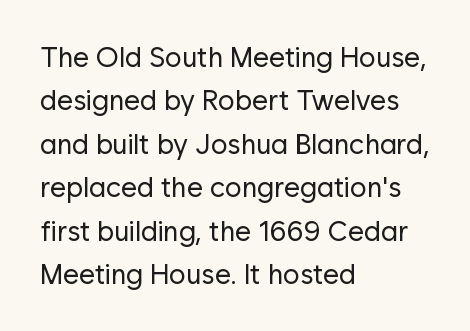
Q: Is the text bold? A: No.
Q: Is the text italic (slanted)? A: No, it is upright.
Q: Is the typeface a serif or a sans-serif typeface? A: Sans-serif.
Q: Is the text underlined? A: No.
Q: How is the paragraph aligned? A: Left-aligned.
Q: Is the spacing between letters normal or unusually wide? A: Normal.
Q: Is the spacing between lines tight, normal or loose? A: Normal.
Q: Width (condensed, normal, or wide)? A: Normal.
Q: Stroke contrast? A: Low.
Q: x-height? A: Medium.
Q: Monospaced? A: No.
